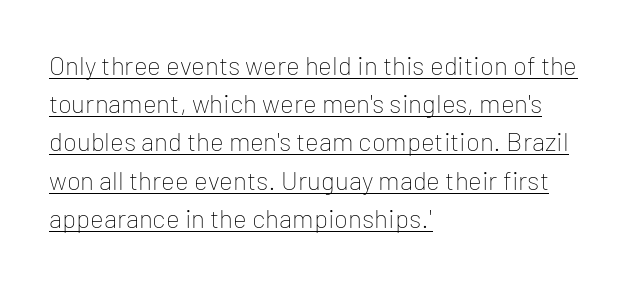
{"italic": "no", "bold": "no", "underline": "yes", "align": "left", "line_spacing": "normal", "line_spacing_ratio": 1.47, "letter_spacing": "normal", "letter_spacing_em": 0.0, "glyph_px": 26}
